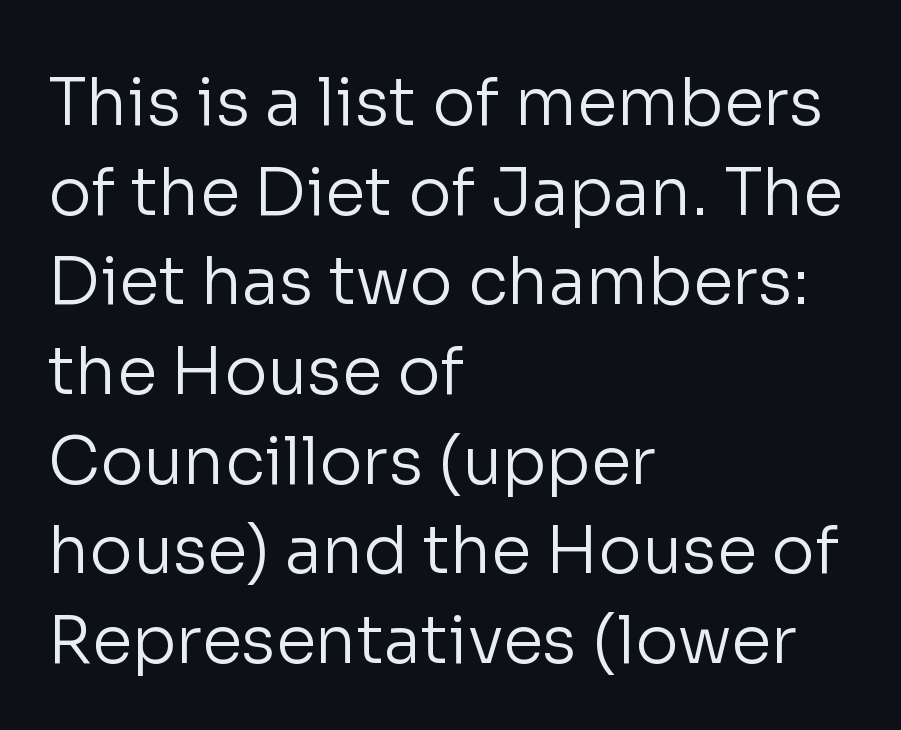
The passage shown stacks its lines at a standard gap. Character widths vary here, with narrow letters taking less room than wide ones. Compared with a typical body face, this is equally light or lighter still. These lines keep a tight, regular rhythm from letter to letter. The space beneath each line is pristine and unruled.
